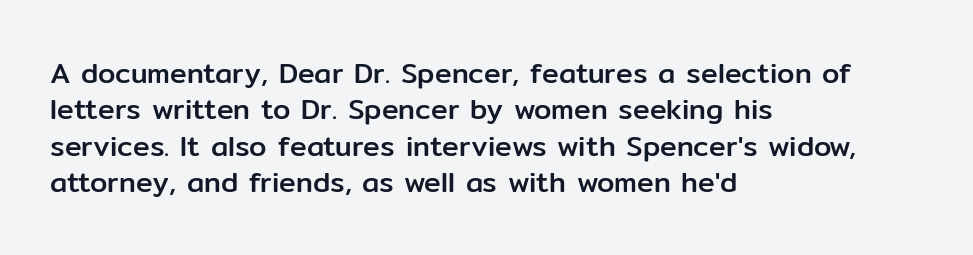
Q: Is the text italic (slanted)? A: No, it is upright.
Q: Is the typeface a serif or a sans-serif typeface? A: Sans-serif.
Q: Is the text underlined? A: No.
Q: How is the paragraph aligned? A: Left-aligned.
Q: Is the spacing between letters normal or unusually wide? A: Normal.
Q: Is the spacing between lines tight, normal or loose? A: Normal.
Q: Width (condensed, normal, or wide)? A: Normal.
Q: Stroke contrast? A: Low.
Q: x-height? A: Medium.
Q: Monospaced? A: No.
